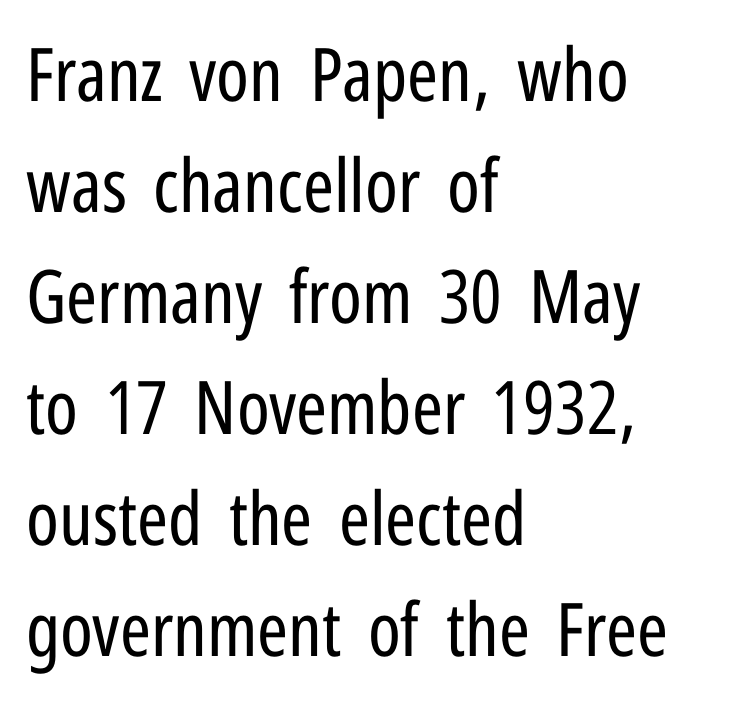
The image shows 74 px regular-weight, condensed sans-serif type, upright; set left-aligned, normal line spacing (1.5x), normal letter spacing, not underlined; low stroke contrast and a medium x-height.
